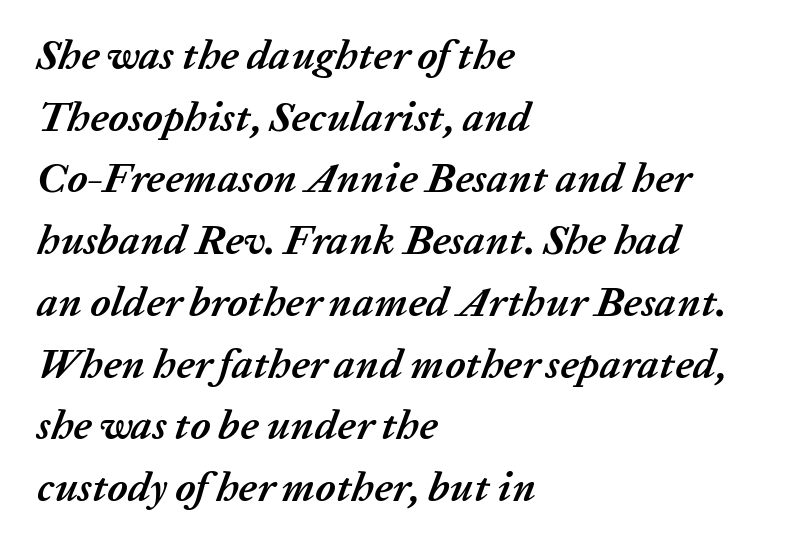
This sample is left-justified, so line endings fall wherever the words run out. Each glyph is drawn with heavy, bold strokes. The rendering uses natural spacing where letterforms have individual widths. Would a proofreader flag this as italicized? Yes.
